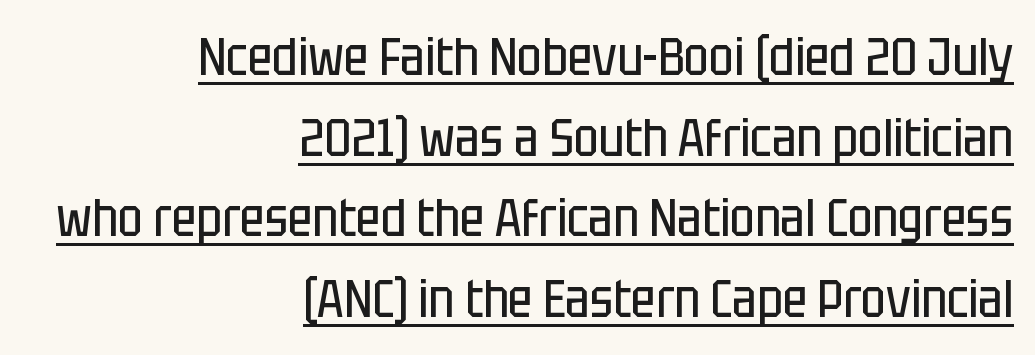
The image shows 53 px regular-weight, condensed sans-serif type, upright; set right-aligned, normal line spacing (1.52x), normal letter spacing, underlined; low stroke contrast and a large x-height.
